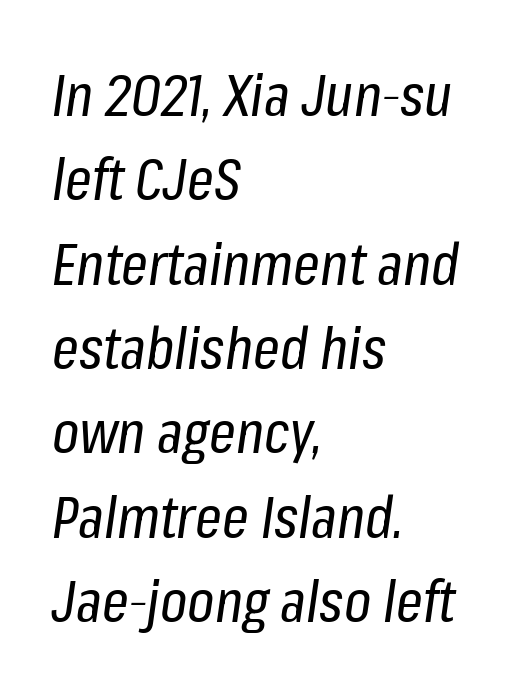
The image shows 59 px regular-weight, condensed type, italic (leaning right); set left-aligned, normal line spacing (1.43x), normal letter spacing, not underlined; low stroke contrast and a medium x-height.
